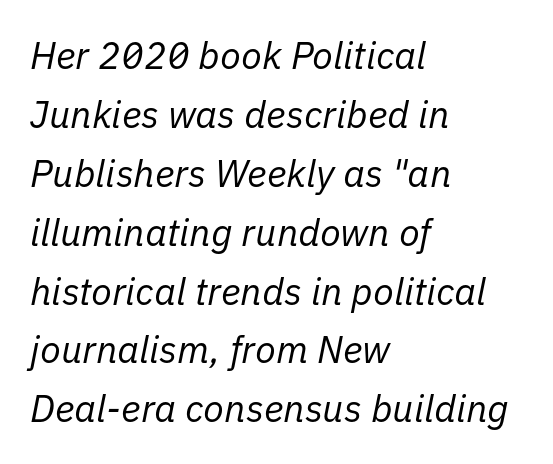
Q: Is the text bold? A: No.
Q: Is the text italic (slanted)? A: Yes, it leans right by about 11 degrees.
Q: Is the text underlined? A: No.
Q: How is the paragraph aligned? A: Left-aligned.
Q: Is the spacing between letters normal or unusually wide? A: Normal.
Q: Is the spacing between lines tight, normal or loose? A: Normal.
Q: Width (condensed, normal, or wide)? A: Normal.
Q: Stroke contrast? A: Low.
Q: x-height? A: Medium.
Q: Monospaced? A: No.
